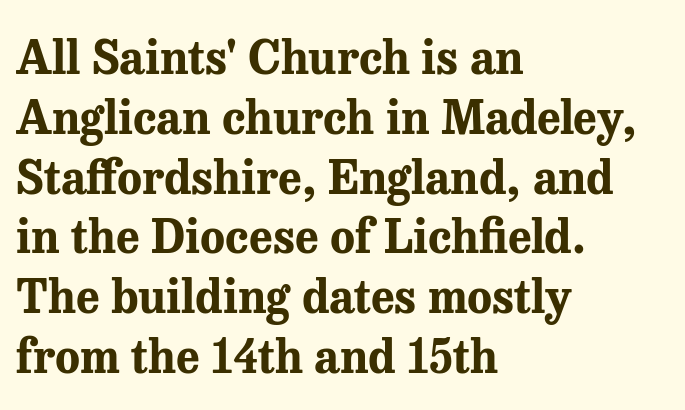
{"serif": "yes", "italic": "no", "bold": "yes", "weight": "bold", "width": "normal", "stroke_contrast": "medium", "x_height": "medium", "monospaced": "no", "underline": "no", "align": "left", "line_spacing": "normal", "line_spacing_ratio": 1.3, "letter_spacing": "normal", "letter_spacing_em": 0.0, "glyph_px": 46}
